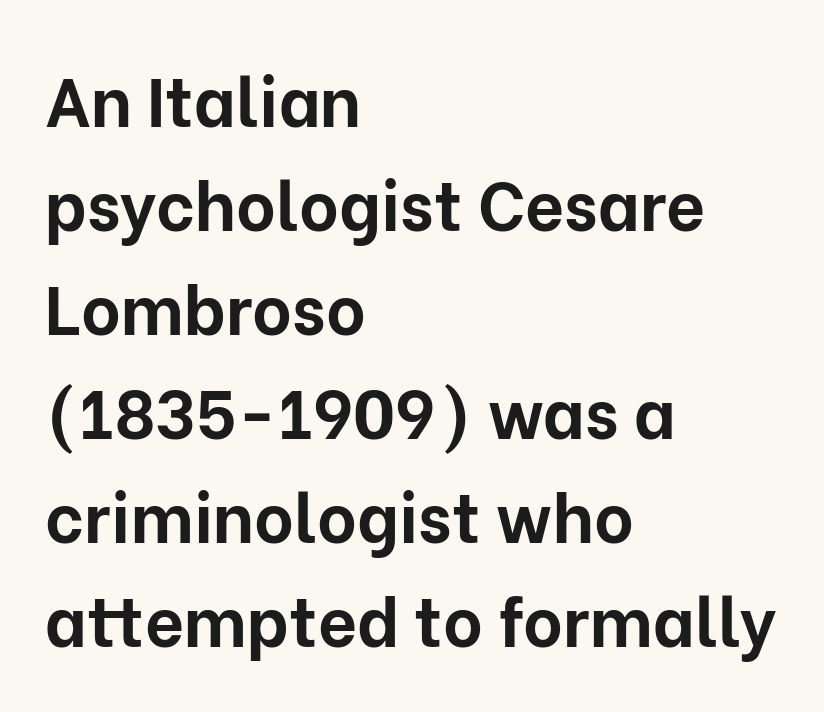
The image shows 68 px bold sans-serif type, upright; set left-aligned, normal line spacing (1.53x), normal letter spacing, not underlined; low stroke contrast and a medium x-height.
